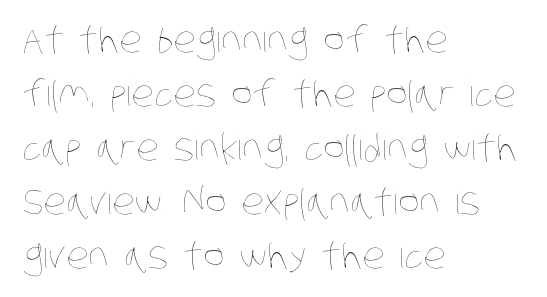
Varying glyph widths throughout — classic text-font behaviour. The weight tops out at a normal text grade. Students, note that the glyphs here touch the page at normal intervals. Which margin do the lines hug? The left one — the right edge is uneven. The block of text has a typical density, with ordinary space between rows.
